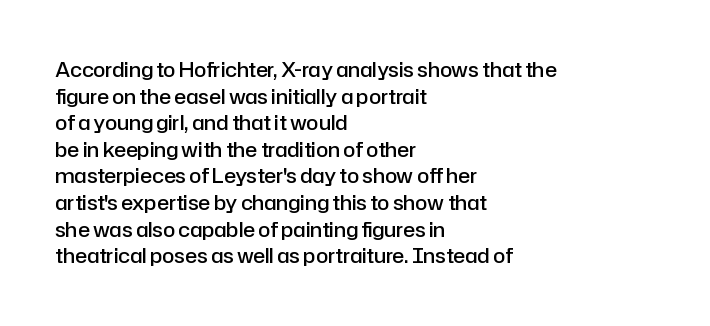
{"italic": "no", "bold": "semi", "underline": "no", "align": "left", "line_spacing": "normal", "line_spacing_ratio": 1.33, "letter_spacing": "normal", "letter_spacing_em": 0.0, "glyph_px": 20}
